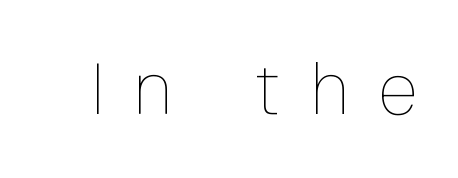
The image shows 73 px thin, condensed type, upright; set unusually wide letter spacing (+0.42 em), not underlined; low stroke contrast and a medium x-height.
